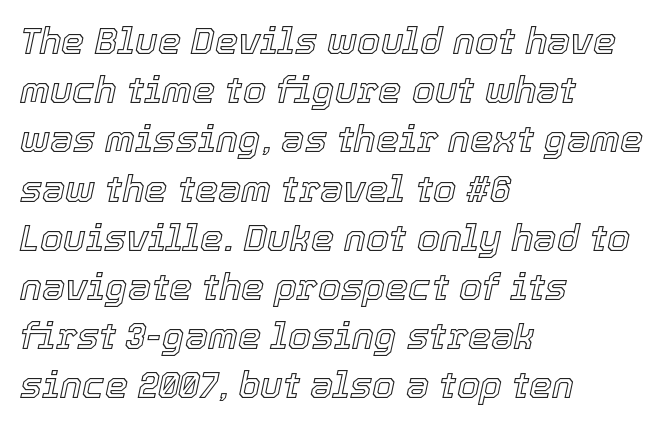
{"italic": "yes", "lean": "right", "slant_degrees": 12, "width": "normal", "x_height": "medium", "monospaced": "no", "underline": "no", "align": "left", "line_spacing": "normal", "line_spacing_ratio": 1.33, "letter_spacing": "normal", "letter_spacing_em": 0.0, "glyph_px": 37}
